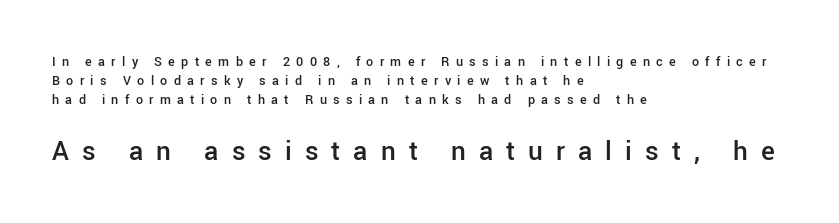
Q: Is the text bold? A: Semi-bold.
Q: Is the text italic (slanted)? A: No, it is upright.
Q: Is the typeface a serif or a sans-serif typeface? A: Sans-serif.
Q: Is the text underlined? A: No.
Q: How is the paragraph aligned? A: Left-aligned.
Q: Is the spacing between letters normal or unusually wide? A: Unusually wide.
Q: Is the spacing between lines tight, normal or loose? A: Normal.
Q: Which block of text is set in a larger size, the first (top) or the second (bottom)? A: The second (bottom) one.
Q: Width (condensed, normal, or wide)? A: Normal.
Q: Stroke contrast? A: Low.
Q: x-height? A: Medium.
Q: Monospaced? A: No.
